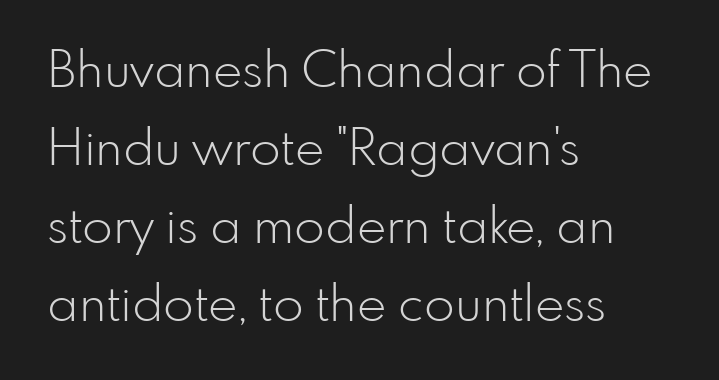
The image shows 50 px light sans-serif type, upright; set left-aligned, normal line spacing (1.56x), normal letter spacing, not underlined; low stroke contrast and a small x-height.
